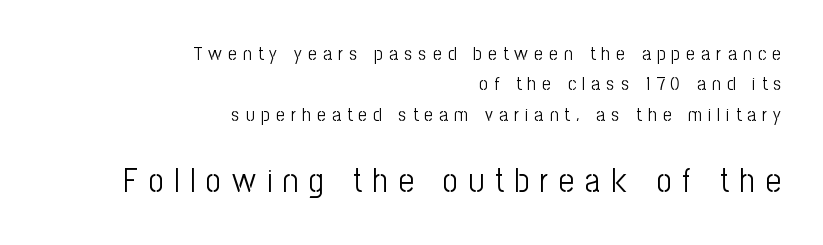
Q: Is the text bold? A: No.
Q: Is the text italic (slanted)? A: No, it is upright.
Q: Is the typeface a serif or a sans-serif typeface? A: Sans-serif.
Q: Is the text underlined? A: No.
Q: How is the paragraph aligned? A: Right-aligned.
Q: Is the spacing between letters normal or unusually wide? A: Unusually wide.
Q: Is the spacing between lines tight, normal or loose? A: Normal.
Q: Which block of text is set in a larger size, the first (top) or the second (bottom)? A: The second (bottom) one.
Q: Width (condensed, normal, or wide)? A: Condensed.
Q: Stroke contrast? A: Low.
Q: x-height? A: Medium.
Q: Monospaced? A: No.
